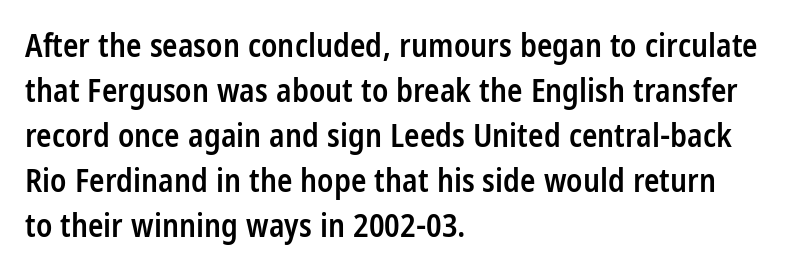
Q: Is the text bold? A: Semi-bold.
Q: Is the text italic (slanted)? A: No, it is upright.
Q: Is the typeface a serif or a sans-serif typeface? A: Sans-serif.
Q: Is the text underlined? A: No.
Q: How is the paragraph aligned? A: Left-aligned.
Q: Is the spacing between letters normal or unusually wide? A: Normal.
Q: Is the spacing between lines tight, normal or loose? A: Normal.
Q: Width (condensed, normal, or wide)? A: Condensed.
Q: Stroke contrast? A: Low.
Q: x-height? A: Large.
Q: Monospaced? A: No.
